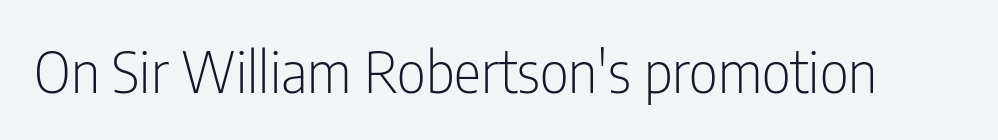
Q: Is the text bold? A: No.
Q: Is the text italic (slanted)? A: No, it is upright.
Q: Is the typeface a serif or a sans-serif typeface? A: Sans-serif.
Q: Is the text underlined? A: No.
Q: Is the spacing between letters normal or unusually wide? A: Normal.
Q: Width (condensed, normal, or wide)? A: Condensed.
Q: Stroke contrast? A: Low.
Q: x-height? A: Medium.
Q: Monospaced? A: No.
